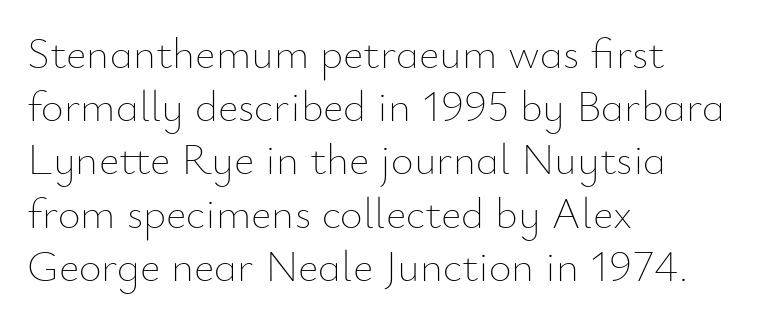
Q: Is the text bold? A: No.
Q: Is the text italic (slanted)? A: No, it is upright.
Q: Is the text underlined? A: No.
Q: How is the paragraph aligned? A: Left-aligned.
Q: Is the spacing between letters normal or unusually wide? A: Normal.
Q: Width (condensed, normal, or wide)? A: Normal.
Q: Stroke contrast? A: Low.
Q: x-height? A: Small.
Q: Monospaced? A: No.
